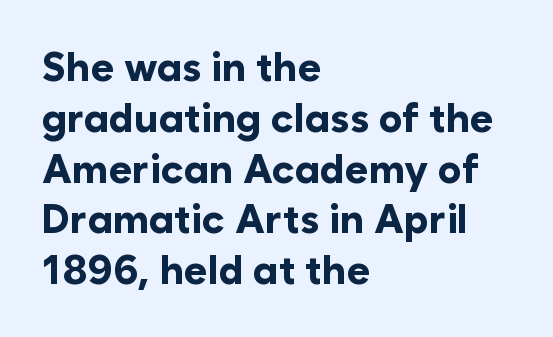
The image shows 40 px bold sans-serif type, upright; set left-aligned, normal line spacing (1.27x), normal letter spacing, not underlined; low stroke contrast and a medium x-height.
